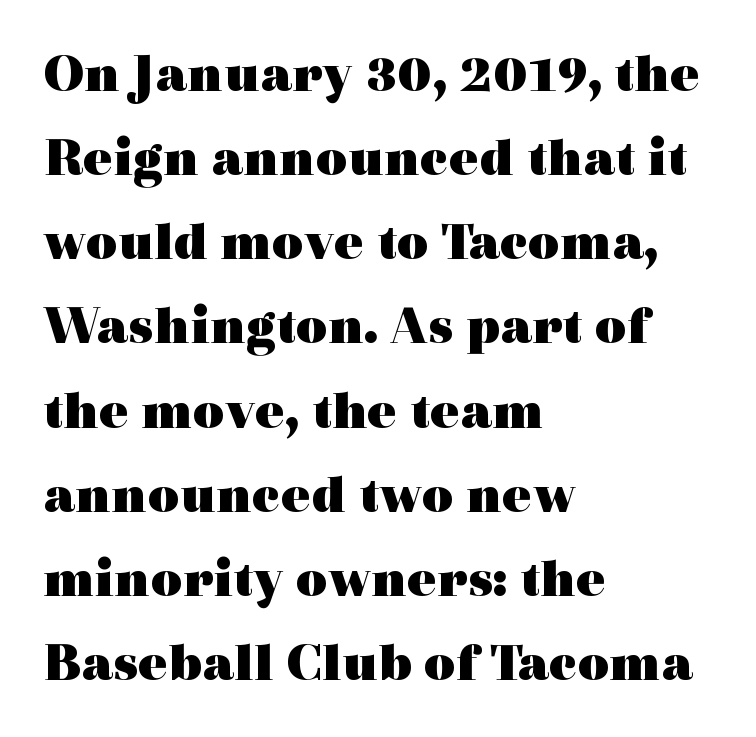
Q: Is the text bold? A: Yes.
Q: Is the text italic (slanted)? A: No, it is upright.
Q: Is the typeface a serif or a sans-serif typeface? A: Serif.
Q: Is the text underlined? A: No.
Q: How is the paragraph aligned? A: Left-aligned.
Q: Is the spacing between letters normal or unusually wide? A: Normal.
Q: Is the spacing between lines tight, normal or loose? A: Normal.
Q: Width (condensed, normal, or wide)? A: Wide.
Q: x-height? A: Medium.
Q: Monospaced? A: No.
